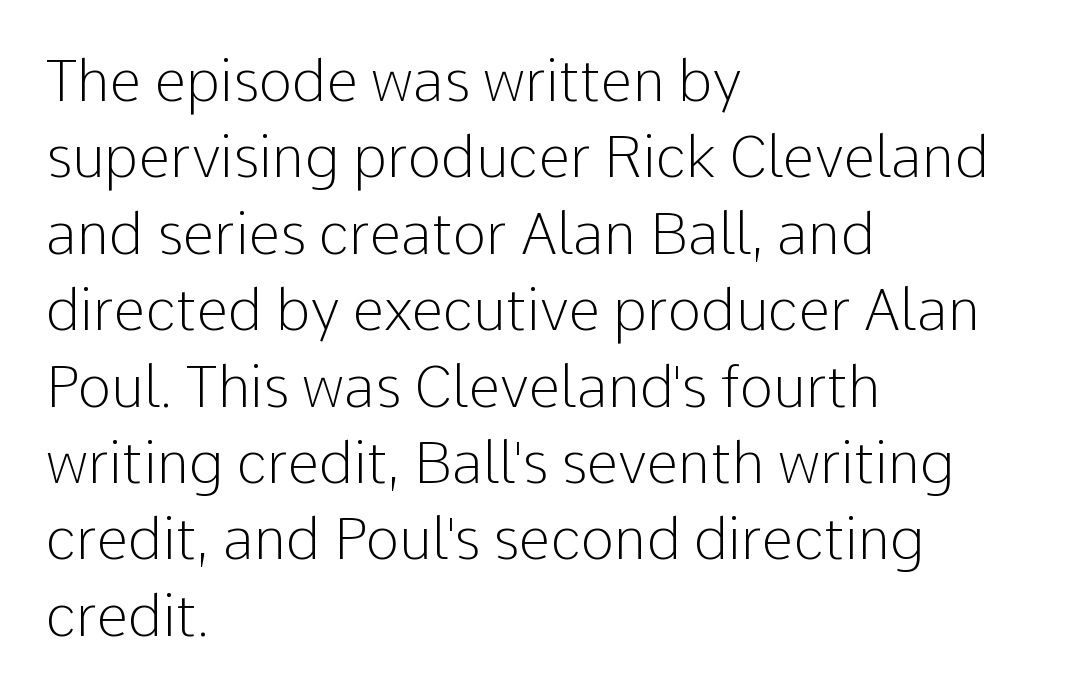
Q: Is the text bold? A: No.
Q: Is the text italic (slanted)? A: No, it is upright.
Q: Is the typeface a serif or a sans-serif typeface? A: Sans-serif.
Q: Is the text underlined? A: No.
Q: How is the paragraph aligned? A: Left-aligned.
Q: Is the spacing between letters normal or unusually wide? A: Normal.
Q: Is the spacing between lines tight, normal or loose? A: Normal.
Q: Width (condensed, normal, or wide)? A: Normal.
Q: Stroke contrast? A: Low.
Q: x-height? A: Medium.
Q: Monospaced? A: No.
